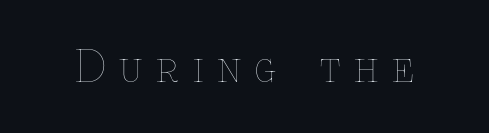
{"italic": "no", "bold": "no", "weight": "thin", "width": "normal", "stroke_contrast": "low", "x_height": "medium", "monospaced": "no", "underline": "no", "letter_spacing": "wide", "letter_spacing_em": 0.32, "glyph_px": 43}
